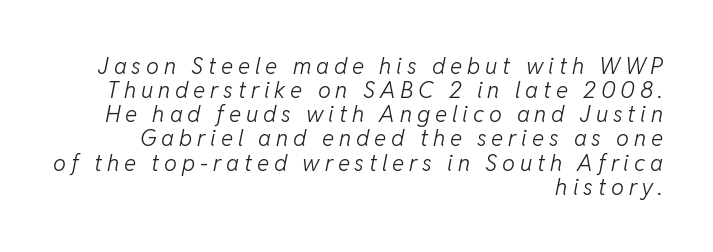
The image shows 23 px text type, italic (leaning right); set right-aligned, tight line spacing (1.05x), unusually wide letter spacing (+0.21 em), not underlined.
